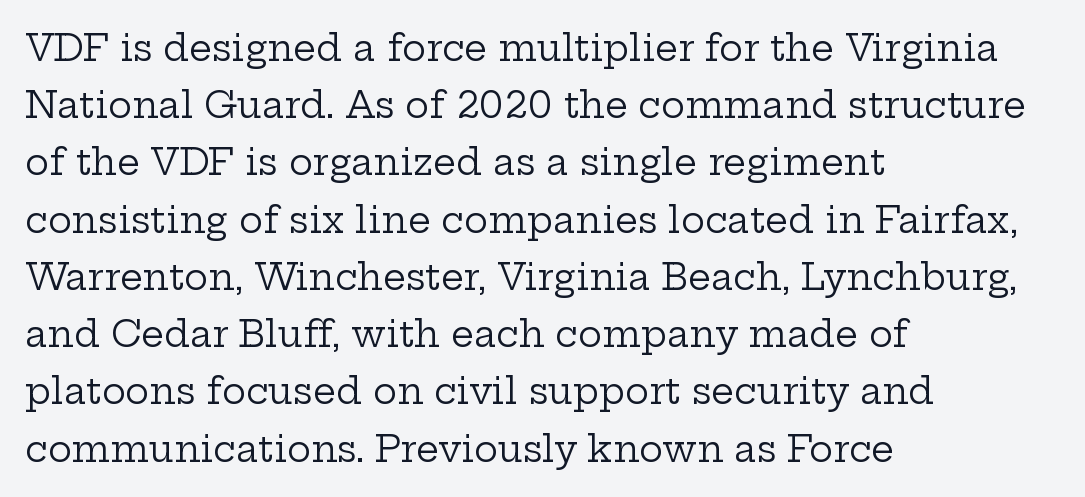
The image shows 36 px regular-weight, wide serif type, upright; set left-aligned, normal line spacing (1.59x), normal letter spacing, not underlined; low stroke contrast and a medium x-height.
